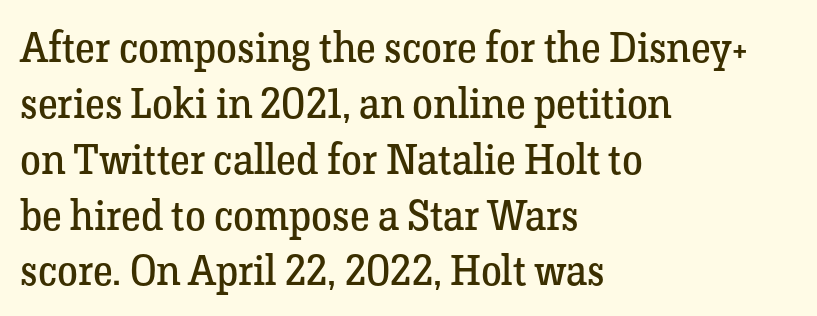
{"serif": "yes", "italic": "no", "bold": "no", "weight": "regular", "width": "normal", "stroke_contrast": "low", "x_height": "medium", "monospaced": "no", "underline": "no", "align": "left", "line_spacing": "normal", "line_spacing_ratio": 1.33, "letter_spacing": "normal", "letter_spacing_em": 0.0, "glyph_px": 42}
